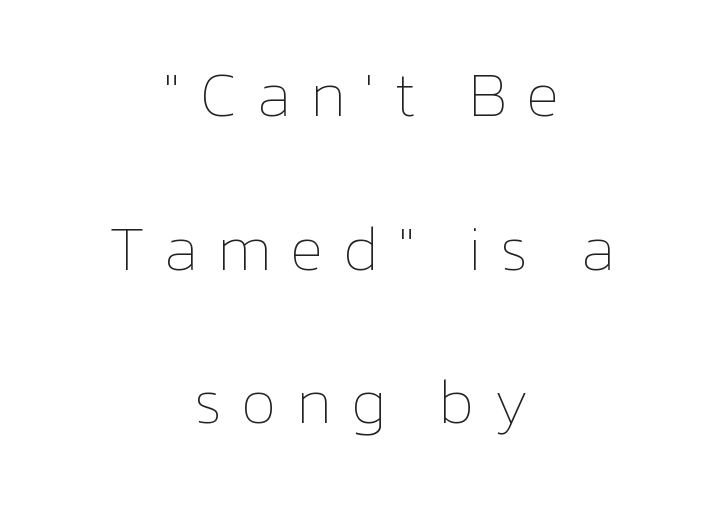
{"italic": "no", "bold": "no", "weight": "thin", "width": "normal", "stroke_contrast": "low", "x_height": "medium", "monospaced": "no", "underline": "no", "align": "center", "line_spacing": "loose", "line_spacing_ratio": 2.44, "letter_spacing": "wide", "letter_spacing_em": 0.3, "glyph_px": 63}
